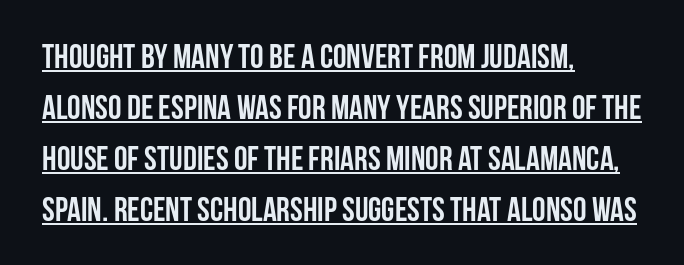
Grotesque or geometric, the face here clearly has no serifs. If you drew a line through each stem, it would be perfectly vertical. Vertically, the passage feels balanced, rows spaced as you'd expect. The gaps between neighbouring characters are ordinary and unremarkable. The typesetter has applied underlining to the passage shown.
